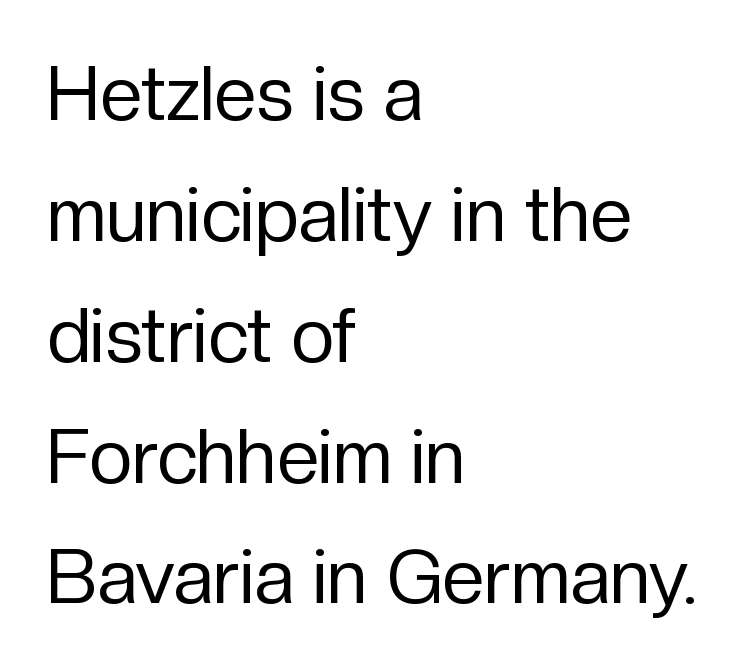
{"serif": "no", "italic": "no", "bold": "no", "weight": "regular", "width": "normal", "stroke_contrast": "low", "x_height": "medium", "monospaced": "no", "underline": "no", "align": "left", "line_spacing": "normal", "line_spacing_ratio": 1.59, "letter_spacing": "normal", "letter_spacing_em": 0.0, "glyph_px": 76}
